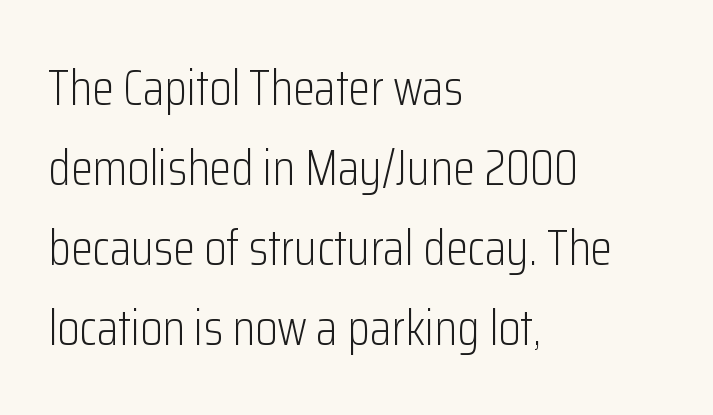
The image shows 50 px light, condensed sans-serif type, upright; set left-aligned, normal line spacing (1.6x), normal letter spacing, not underlined; low stroke contrast and a medium x-height.
